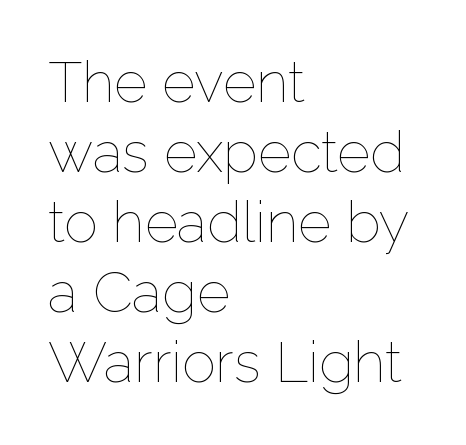
{"italic": "no", "bold": "no", "weight": "thin", "width": "normal", "stroke_contrast": "low", "x_height": "medium", "monospaced": "no", "underline": "no", "align": "left", "line_spacing_ratio": 1.23, "letter_spacing": "normal", "letter_spacing_em": 0.0, "glyph_px": 57}
